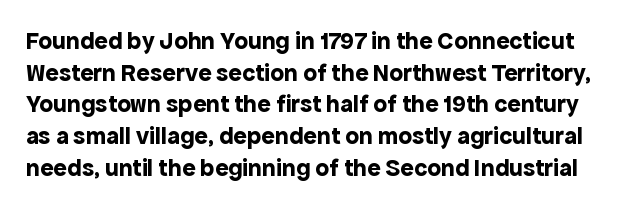
{"italic": "no", "bold": "yes", "underline": "no", "line_spacing": "normal", "line_spacing_ratio": 1.27, "letter_spacing": "normal", "letter_spacing_em": 0.0, "glyph_px": 25}
